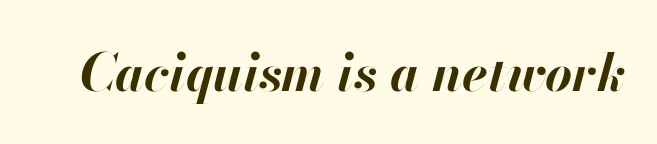
{"italic": "yes", "lean": "right", "slant_degrees": 13, "bold": "yes", "weight": "bold", "width": "normal", "stroke_contrast": "high", "x_height": "small", "monospaced": "no", "underline": "no", "letter_spacing": "normal", "letter_spacing_em": 0.0, "glyph_px": 52}
